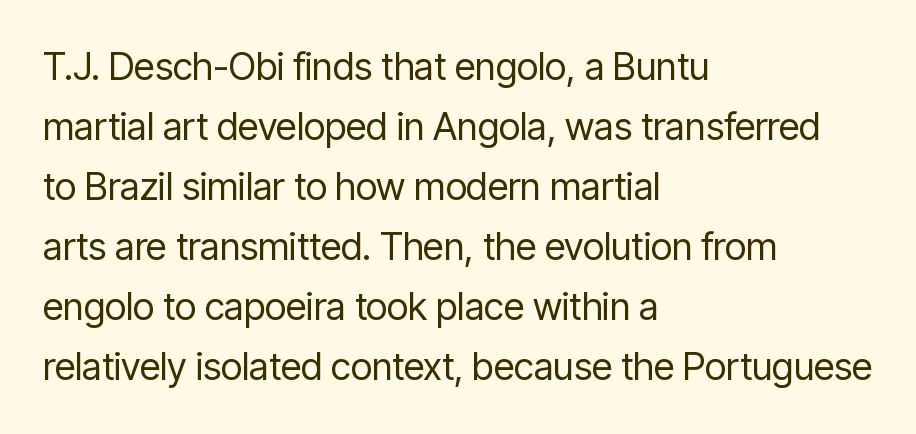
The image shows 38 px regular-weight, condensed sans-serif type, upright; set left-aligned, normal line spacing (1.58x), normal letter spacing, not underlined; low stroke contrast and a medium x-height.
